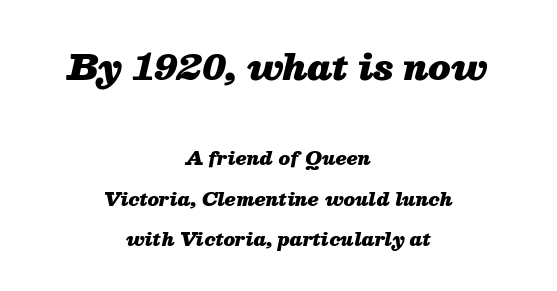
The rendering uses natural spacing where letterforms have individual widths. Typographic density is high because the face is bold. The letters are slanted; this is an italic face. Whoever set this chose breathing room over compactness in the vertical rhythm. The tracking reads as untouched default to a designer's eye. Plain, unruled lines of type.
